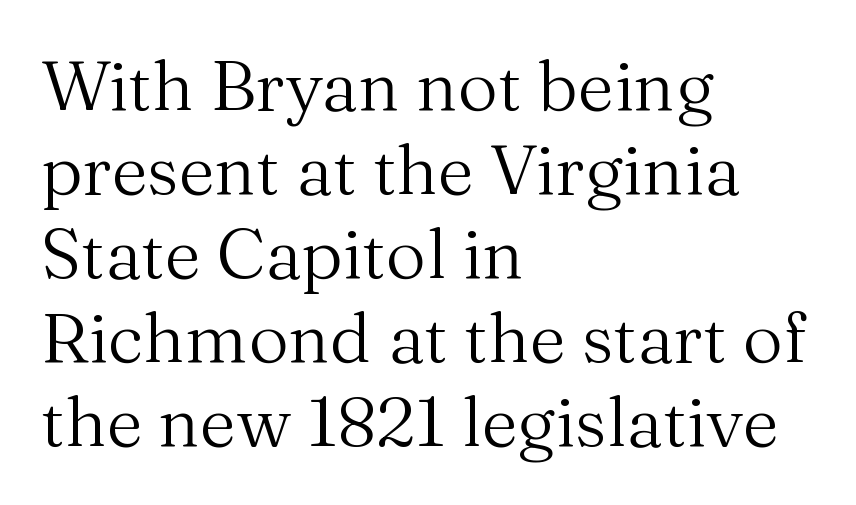
{"serif": "yes", "italic": "no", "bold": "no", "weight": "regular", "width": "normal", "stroke_contrast": "medium", "x_height": "medium", "monospaced": "no", "underline": "no", "align": "left", "line_spacing_ratio": 1.2, "letter_spacing": "normal", "letter_spacing_em": 0.0, "glyph_px": 70}
